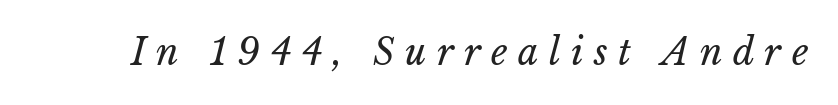
Q: Is the text bold? A: No.
Q: Is the text underlined? A: No.
Q: Is the spacing between letters normal or unusually wide? A: Unusually wide.
Q: Width (condensed, normal, or wide)? A: Normal.
Q: Stroke contrast? A: Low.
Q: x-height? A: Medium.
Q: Monospaced? A: No.
